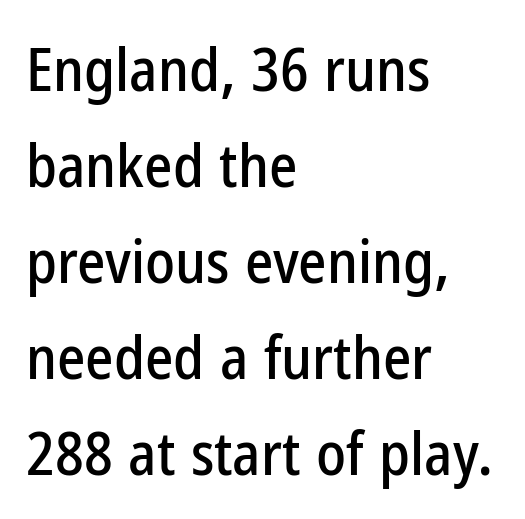
{"serif": "no", "italic": "no", "width": "condensed", "stroke_contrast": "low", "x_height": "medium", "monospaced": "no", "underline": "no", "align": "left", "line_spacing": "normal", "line_spacing_ratio": 1.6, "letter_spacing": "normal", "letter_spacing_em": 0.0, "glyph_px": 60}
